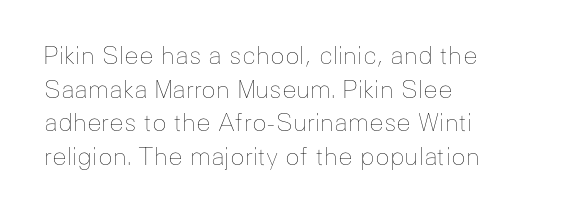
{"italic": "no", "bold": "no", "underline": "no", "align": "left", "line_spacing": "normal", "line_spacing_ratio": 1.4, "letter_spacing": "normal", "letter_spacing_em": 0.0, "glyph_px": 24}
